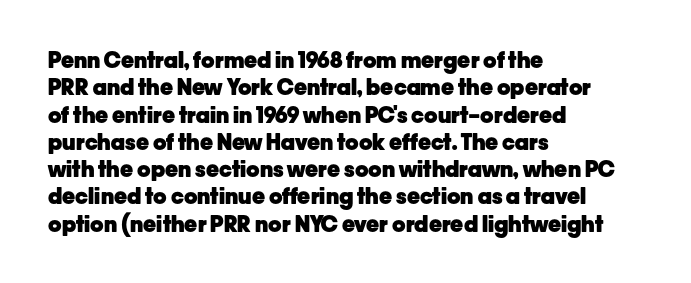
{"italic": "no", "bold": "yes", "underline": "no", "align": "left", "line_spacing_ratio": 1.24, "letter_spacing": "normal", "letter_spacing_em": 0.0, "glyph_px": 22}
